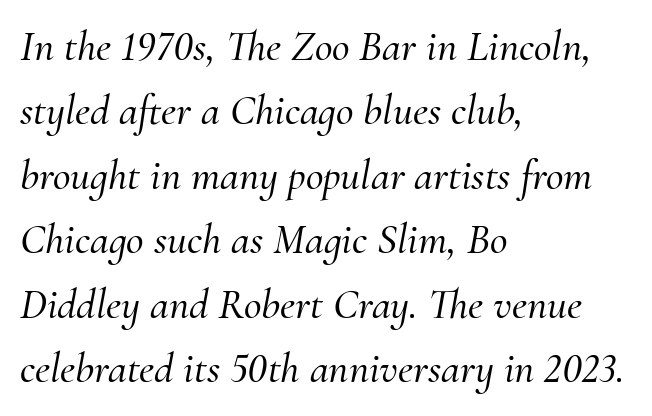
Emphasis-style slanted type is in use. The rendering keeps characters at their native spacing. This block has exactly the height ordinary leading produces. Font category for this specimen: serif. The rag falls on the right side of this text block. Proportional: the letters do not fall into vertical columns.
